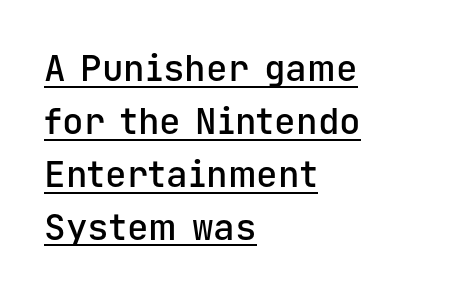
Q: Is the text bold? A: Semi-bold.
Q: Is the text italic (slanted)? A: No, it is upright.
Q: Is the typeface a serif or a sans-serif typeface? A: Sans-serif.
Q: Is the text underlined? A: Yes.
Q: How is the paragraph aligned? A: Left-aligned.
Q: Is the spacing between letters normal or unusually wide? A: Normal.
Q: Is the spacing between lines tight, normal or loose? A: Normal.
Q: Width (condensed, normal, or wide)? A: Normal.
Q: Stroke contrast? A: Low.
Q: x-height? A: Medium.
Q: Monospaced? A: Yes.
